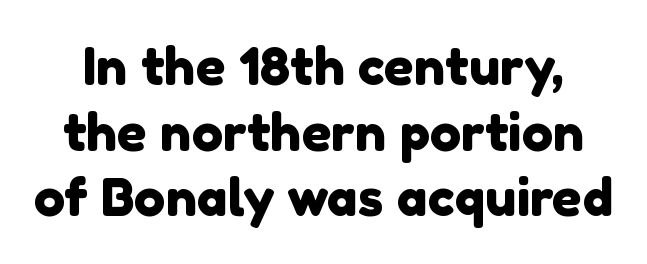
The letters sit at their default tracking, neither squeezed nor spread. Quick note: interline space is typical. Regarding serifs, this sample does without them. Just letters on the line, the space beneath them empty. A typesetter would call this proportional, since set widths differ per character.
